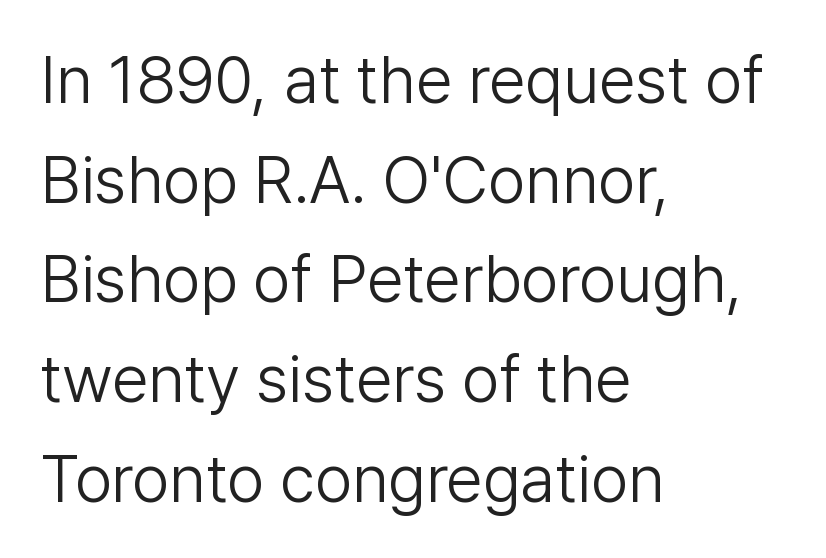
{"serif": "no", "italic": "no", "bold": "no", "weight": "light", "width": "normal", "stroke_contrast": "low", "x_height": "medium", "monospaced": "no", "underline": "no", "align": "left", "line_spacing": "normal", "line_spacing_ratio": 1.51, "letter_spacing": "normal", "letter_spacing_em": 0.0, "glyph_px": 66}
